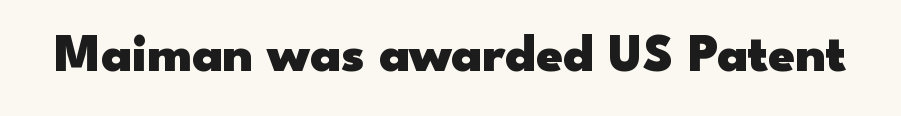
The image shows 53 px heavy, wide sans-serif type, upright; set normal letter spacing, not underlined; low stroke contrast and a small x-height.
